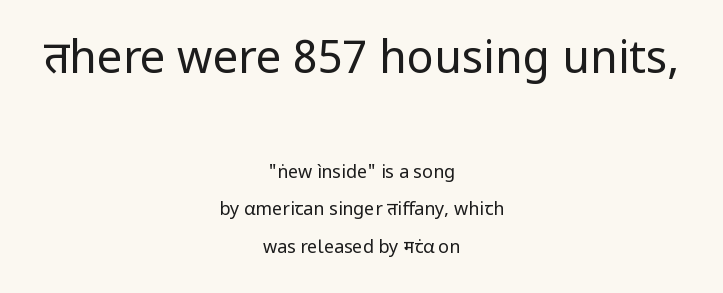
Letters rest on an invisible, unmarked baseline. Honestly, the letter spacing is just normal — you wouldn't notice it. A typesetter would mark this as roman, not italic. Here the designer chose a conventional face with non-uniform glyph widths. The passage shown is not bold in any degree. Look at the bottom of the vertical strokes: they stop flat, with no serifs.
